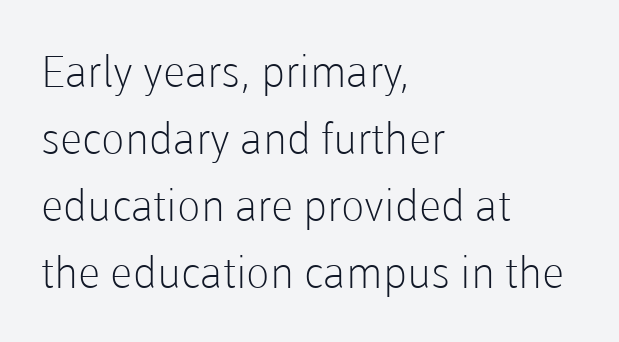
Q: Is the text bold? A: No.
Q: Is the text italic (slanted)? A: No, it is upright.
Q: Is the typeface a serif or a sans-serif typeface? A: Sans-serif.
Q: Is the text underlined? A: No.
Q: How is the paragraph aligned? A: Left-aligned.
Q: Is the spacing between letters normal or unusually wide? A: Normal.
Q: Is the spacing between lines tight, normal or loose? A: Normal.
Q: Width (condensed, normal, or wide)? A: Normal.
Q: Stroke contrast? A: Low.
Q: x-height? A: Medium.
Q: Monospaced? A: No.
